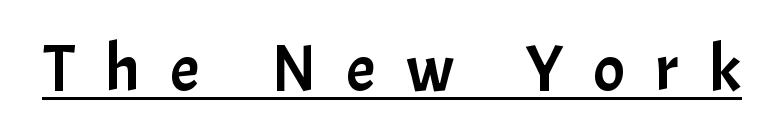
Q: Is the text italic (slanted)? A: No, it is upright.
Q: Is the typeface a serif or a sans-serif typeface? A: Sans-serif.
Q: Is the text underlined? A: Yes.
Q: Is the spacing between letters normal or unusually wide? A: Unusually wide.
Q: Width (condensed, normal, or wide)? A: Normal.
Q: Stroke contrast? A: Low.
Q: x-height? A: Medium.
Q: Monospaced? A: No.
